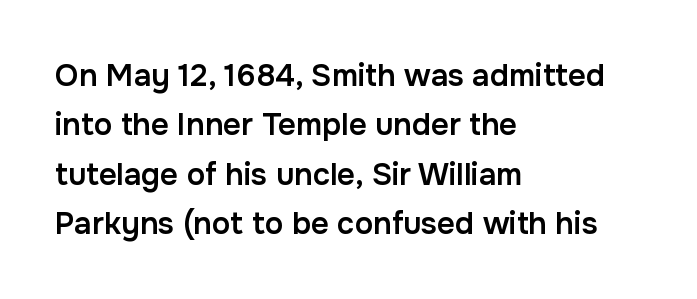
Q: Is the text bold? A: Semi-bold.
Q: Is the text italic (slanted)? A: No, it is upright.
Q: Is the typeface a serif or a sans-serif typeface? A: Sans-serif.
Q: Is the text underlined? A: No.
Q: How is the paragraph aligned? A: Left-aligned.
Q: Is the spacing between letters normal or unusually wide? A: Normal.
Q: Is the spacing between lines tight, normal or loose? A: Normal.
Q: Width (condensed, normal, or wide)? A: Normal.
Q: Stroke contrast? A: Low.
Q: x-height? A: Medium.
Q: Monospaced? A: No.
